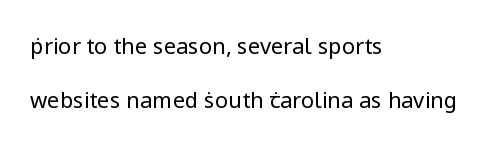
{"italic": "no", "bold": "no", "underline": "no", "align": "left", "line_spacing": "loose", "line_spacing_ratio": 2.46, "letter_spacing": "normal", "letter_spacing_em": 0.0, "glyph_px": 22}
